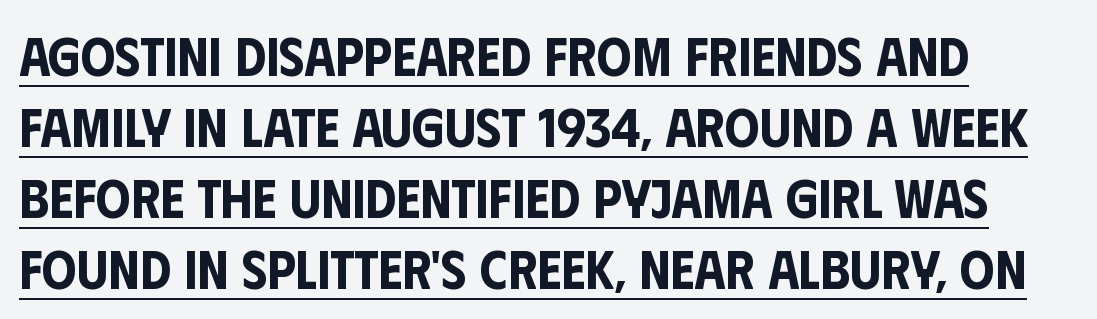
Q: Is the text italic (slanted)? A: No, it is upright.
Q: Is the typeface a serif or a sans-serif typeface? A: Sans-serif.
Q: Is the text underlined? A: Yes.
Q: How is the paragraph aligned? A: Left-aligned.
Q: Is the spacing between letters normal or unusually wide? A: Normal.
Q: Is the spacing between lines tight, normal or loose? A: Normal.
Q: Width (condensed, normal, or wide)? A: Condensed.
Q: Stroke contrast? A: Low.
Q: x-height? A: Large.
Q: Monospaced? A: No.
